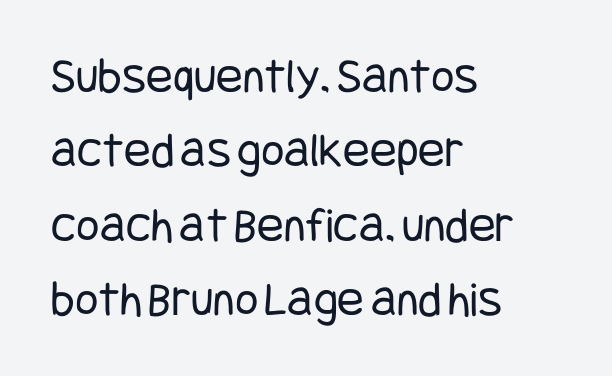
The image shows 50 px regular-weight, condensed sans-serif type, upright; set left-aligned, normal line spacing (1.49x), normal letter spacing, not underlined; low stroke contrast and a large x-height.
